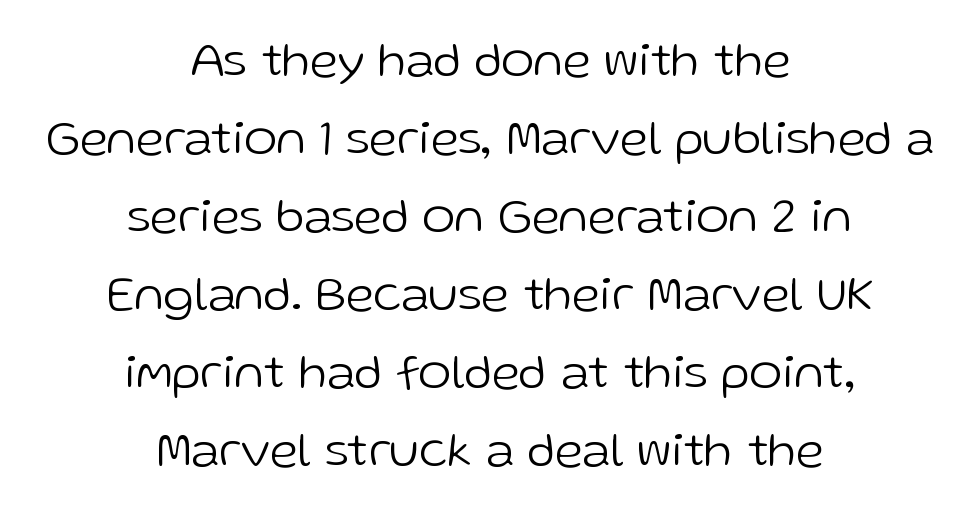
Style check: upright. This is not heavy type; no bold has been used. Words appear dense and cohesive because spacing is normal. Teacher's note: observe the equal gaps on both sides — that is centered alignment. A normal amount of white space separates one row of letters from the next.
